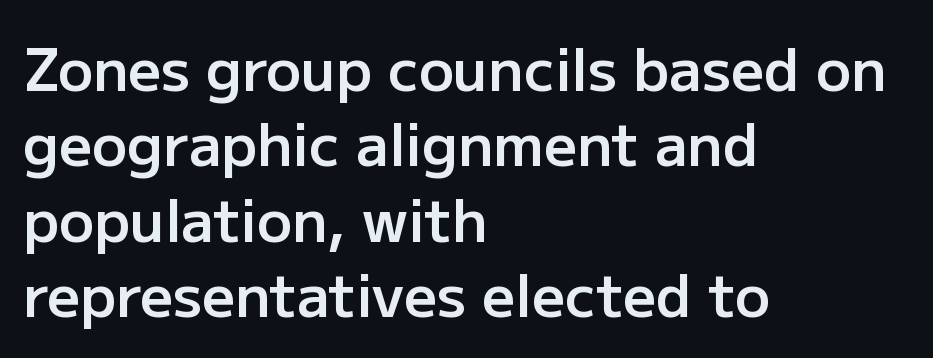
In terms of letterspacing, this is plain default setting. This sample has the flowing, uneven cadence of proportional lettering. The paragraph shown leans on its left margin. Typographic density is moderately raised because the face is semibold. Beneath every word, the page is bare. What's the leading like? Ordinary, nothing unusual.
